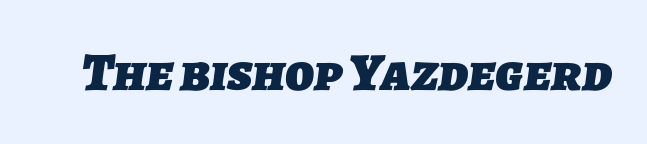
{"serif": "no", "bold": "yes", "weight": "heavy", "width": "normal", "stroke_contrast": "low", "x_height": "medium", "monospaced": "no", "underline": "no", "letter_spacing": "normal", "letter_spacing_em": 0.0, "glyph_px": 54}
